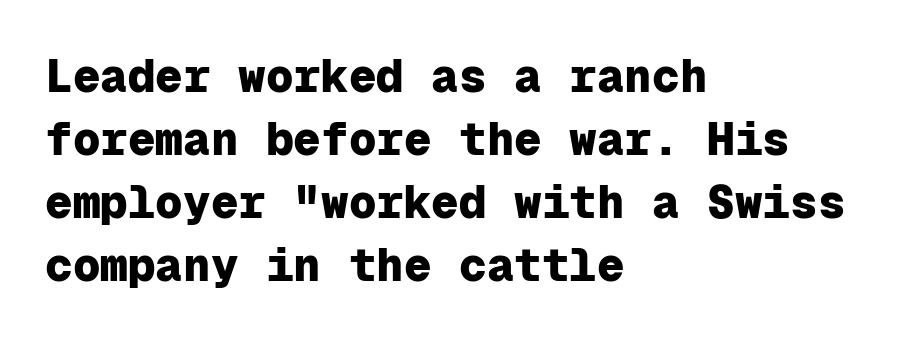
Q: Is the text bold? A: Yes.
Q: Is the text italic (slanted)? A: No, it is upright.
Q: Is the typeface a serif or a sans-serif typeface? A: Sans-serif.
Q: Is the text underlined? A: No.
Q: How is the paragraph aligned? A: Left-aligned.
Q: Is the spacing between letters normal or unusually wide? A: Normal.
Q: Is the spacing between lines tight, normal or loose? A: Normal.
Q: Width (condensed, normal, or wide)? A: Normal.
Q: Stroke contrast? A: Low.
Q: x-height? A: Medium.
Q: Monospaced? A: Yes.
